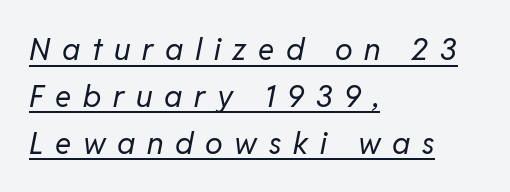
This sample uses an oblique cut, with every glyph tilted off the vertical. Do the characters align in a grid? No, the font is proportional. Each new line begins a customary step beneath the previous one. No chunkiness to these letters — they're not bold. Beneath each row of characters lies a ruled line.
